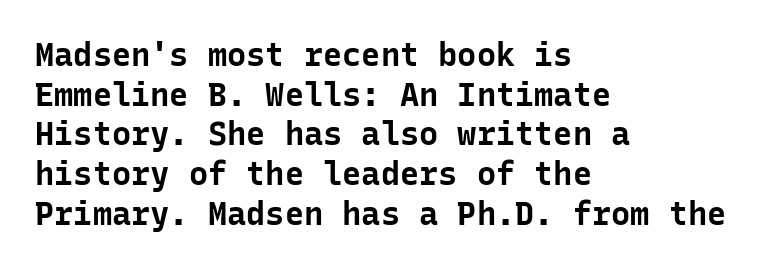
Q: Is the text bold? A: Yes.
Q: Is the text italic (slanted)? A: No, it is upright.
Q: Is the typeface a serif or a sans-serif typeface? A: Sans-serif.
Q: Is the text underlined? A: No.
Q: How is the paragraph aligned? A: Left-aligned.
Q: Is the spacing between letters normal or unusually wide? A: Normal.
Q: Width (condensed, normal, or wide)? A: Normal.
Q: Stroke contrast? A: Low.
Q: x-height? A: Medium.
Q: Monospaced? A: Yes.
